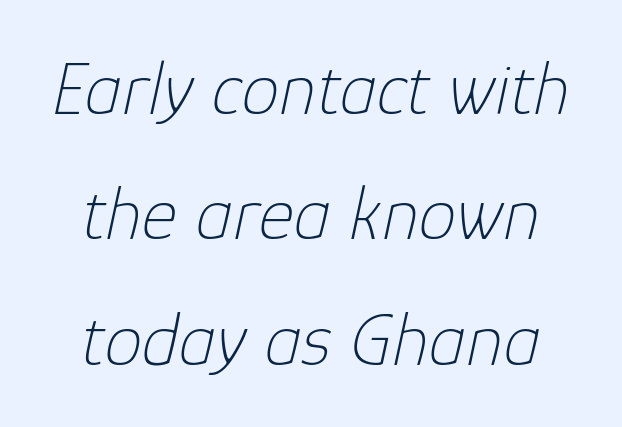
{"italic": "yes", "lean": "right", "slant_degrees": 12, "bold": "no", "weight": "thin", "width": "normal", "stroke_contrast": "low", "x_height": "medium", "monospaced": "no", "underline": "no", "line_spacing": "normal", "line_spacing_ratio": 1.65, "letter_spacing": "normal", "letter_spacing_em": 0.0, "glyph_px": 76}
